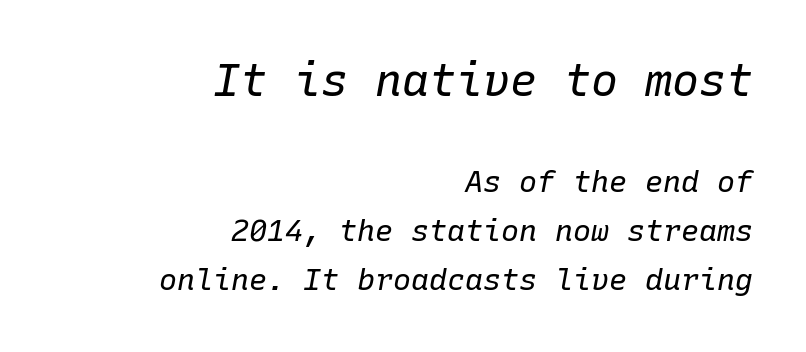
Q: Is the text bold? A: No.
Q: Is the text italic (slanted)? A: Yes, it leans right by about 10 degrees.
Q: Is the text underlined? A: No.
Q: How is the paragraph aligned? A: Right-aligned.
Q: Is the spacing between letters normal or unusually wide? A: Normal.
Q: Is the spacing between lines tight, normal or loose? A: Normal.
Q: Which block of text is set in a larger size, the first (top) or the second (bottom)? A: The first (top) one.
Q: Width (condensed, normal, or wide)? A: Normal.
Q: Stroke contrast? A: Low.
Q: x-height? A: Medium.
Q: Monospaced? A: Yes.
